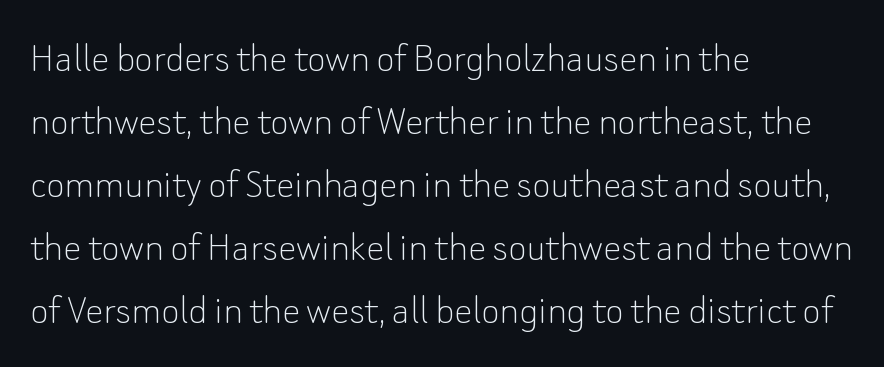
{"serif": "no", "italic": "no", "bold": "no", "weight": "thin", "width": "normal", "stroke_contrast": "low", "x_height": "small", "monospaced": "no", "underline": "no", "align": "left", "line_spacing": "normal", "line_spacing_ratio": 1.4, "letter_spacing": "normal", "letter_spacing_em": 0.0, "glyph_px": 45}
